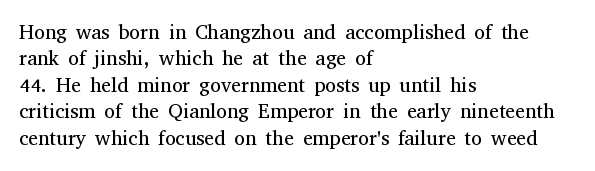
Characters remain perfectly vertical along every line. Rows of type keep a routine distance in the vertical direction. The face looks like a standard text weight, possibly lighter. Letter spacing: default. Each row of text sits above clean, open space.
